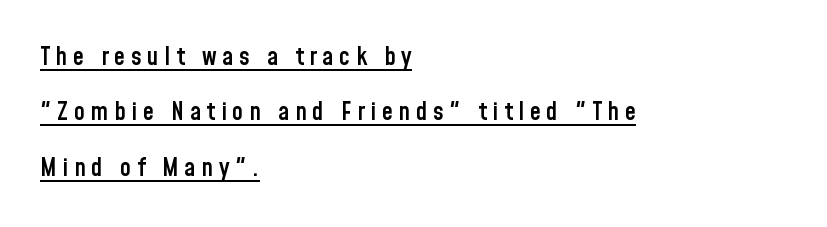
The lettering holds an erect, upright posture throughout. Like a heading marked for emphasis, these lines bear an underscore. In terms of leading, this rendering errs on the spacious side. You could only call the tracking loose — the letters float apart. Alignment: flush left. These lines carry some extra weight — a demibold, not a full bold.
